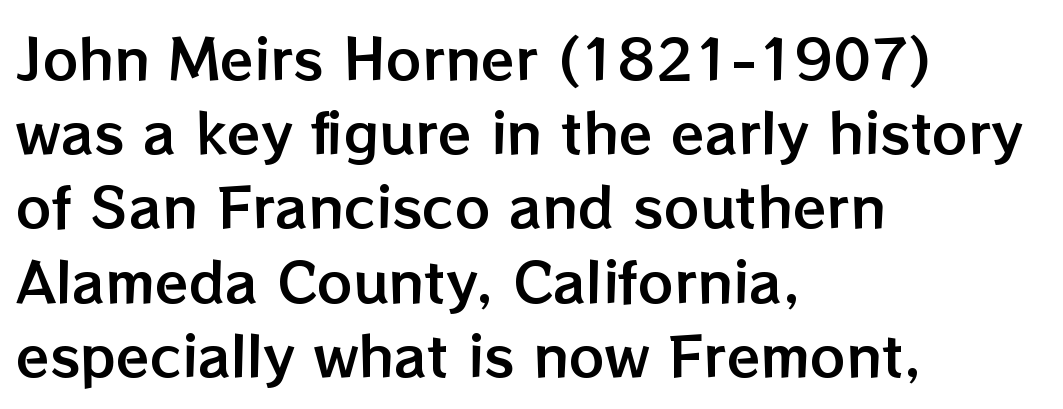
{"italic": "no", "width": "normal", "stroke_contrast": "low", "x_height": "medium", "monospaced": "no", "underline": "no", "align": "left", "line_spacing": "normal", "line_spacing_ratio": 1.35, "letter_spacing": "normal", "letter_spacing_em": 0.0, "glyph_px": 55}
